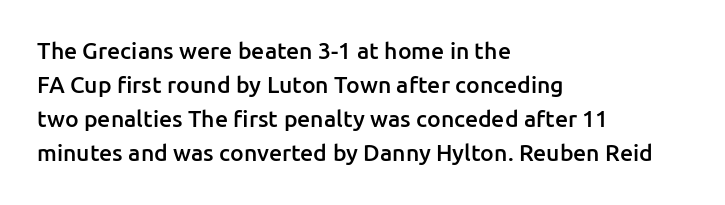
The type is set solid horizontally, with unmodified tracking. Letters rest on an invisible, unmarked baseline. The lettering holds an erect, upright posture throughout. Typeset ragged right — the left edge is the straight one. The block of text has a typical density, with ordinary space between rows.
